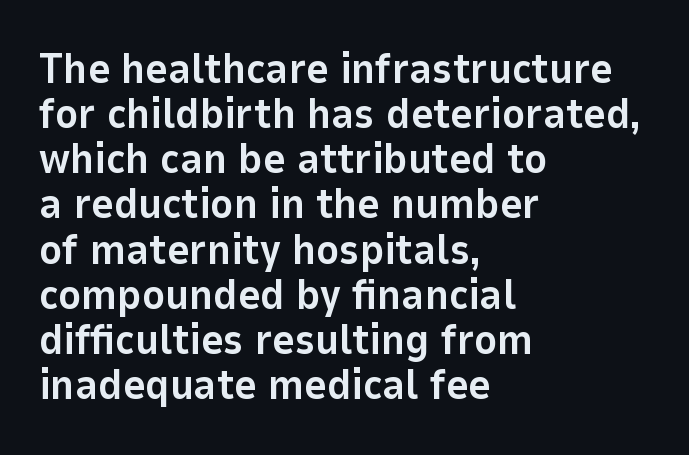
Q: Is the text bold? A: Yes.
Q: Is the text italic (slanted)? A: No, it is upright.
Q: Is the typeface a serif or a sans-serif typeface? A: Sans-serif.
Q: Is the text underlined? A: No.
Q: How is the paragraph aligned? A: Left-aligned.
Q: Is the spacing between letters normal or unusually wide? A: Normal.
Q: Is the spacing between lines tight, normal or loose? A: Tight.
Q: Width (condensed, normal, or wide)? A: Normal.
Q: Stroke contrast? A: Low.
Q: x-height? A: Medium.
Q: Monospaced? A: No.
